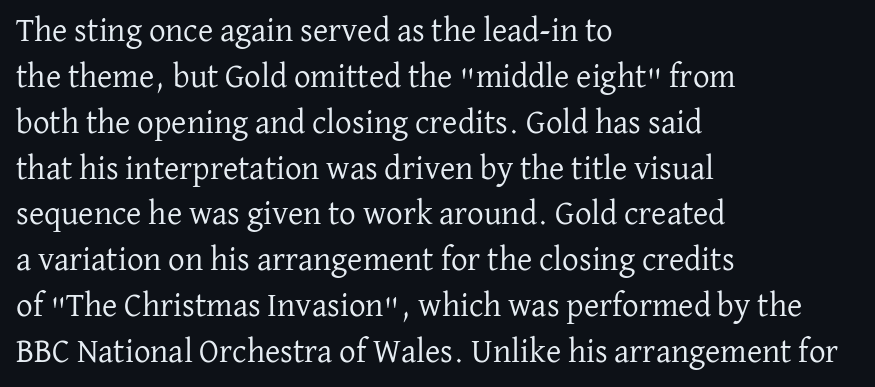
Nothing heavy about these letters — not bold at all. Caption: standard tracking, unaltered. Tall strokes in this sample are plumb rather than angled. The gap between lines stays unmarked. The letters advance in unequal steps, a hallmark of proportional type. Observe the serifs anchoring each vertical stroke in this sample.
